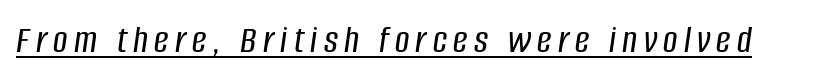
Q: Is the text italic (slanted)? A: Yes, it leans right by about 8 degrees.
Q: Is the text underlined? A: Yes.
Q: Width (condensed, normal, or wide)? A: Condensed.
Q: Stroke contrast? A: Low.
Q: x-height? A: Large.
Q: Monospaced? A: No.
